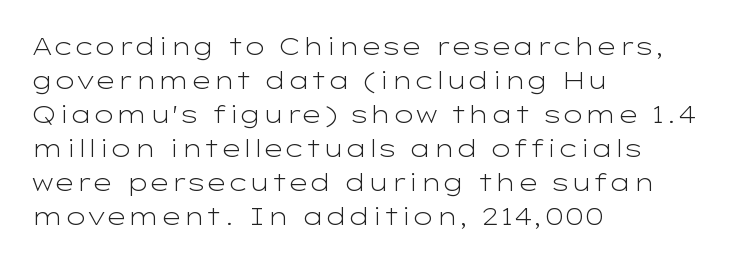
The image shows 24 px text type, upright; set left-aligned, normal line spacing (1.42x), normal letter spacing, not underlined.
